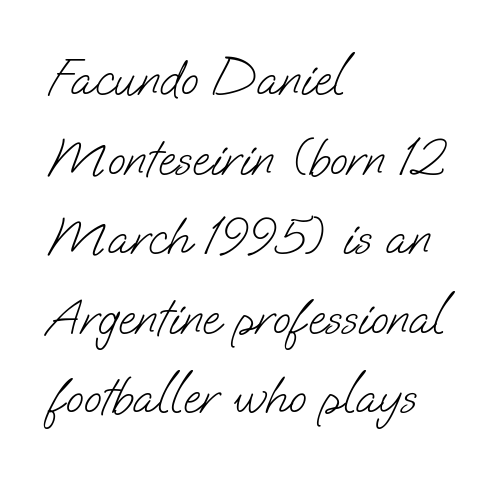
{"serif": "no", "bold": "no", "weight": "light", "width": "normal", "stroke_contrast": "low", "x_height": "small", "monospaced": "no", "underline": "no", "align": "left", "line_spacing": "normal", "line_spacing_ratio": 1.53, "letter_spacing": "normal", "letter_spacing_em": 0.0, "glyph_px": 52}
